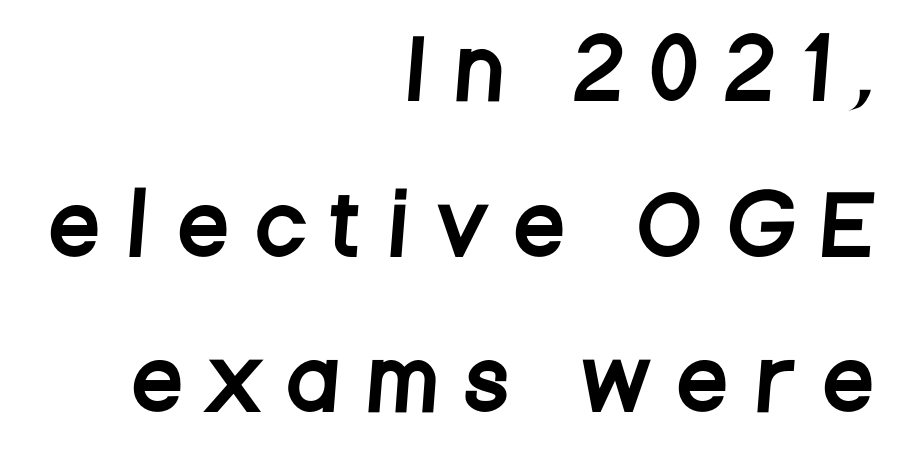
The image shows 79 px condensed sans-serif type; set right-aligned, loose line spacing (1.97x), unusually wide letter spacing (+0.4 em), not underlined; low stroke contrast and a large x-height.
